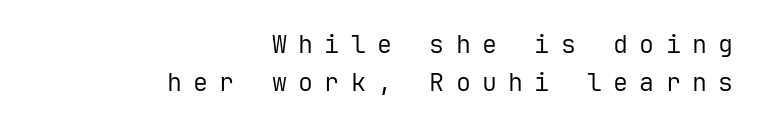
The image shows 25 px text type, upright; set right-aligned, normal line spacing (1.53x), unusually wide letter spacing (+0.45 em), not underlined.
